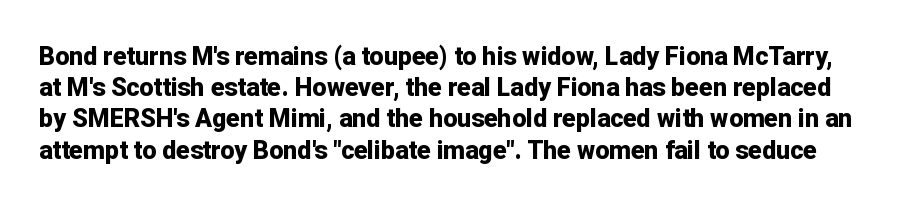
Q: Is the text bold? A: Yes.
Q: Is the text italic (slanted)? A: No, it is upright.
Q: Is the text underlined? A: No.
Q: Is the spacing between letters normal or unusually wide? A: Normal.
Q: Is the spacing between lines tight, normal or loose? A: Normal.
